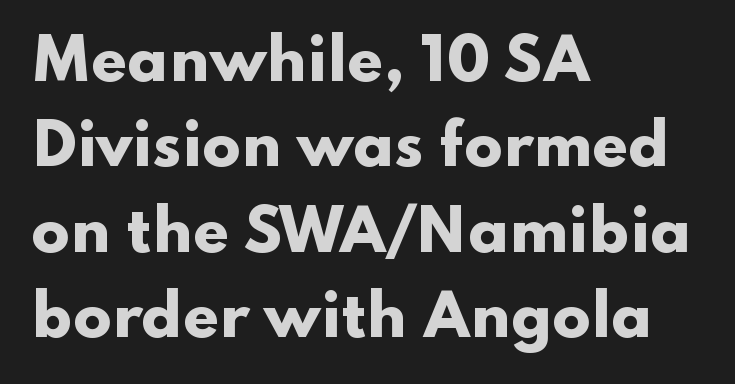
Q: Is the text bold? A: Yes.
Q: Is the text italic (slanted)? A: No, it is upright.
Q: Is the typeface a serif or a sans-serif typeface? A: Sans-serif.
Q: Is the text underlined? A: No.
Q: How is the paragraph aligned? A: Left-aligned.
Q: Is the spacing between letters normal or unusually wide? A: Normal.
Q: Is the spacing between lines tight, normal or loose? A: Normal.
Q: Width (condensed, normal, or wide)? A: Wide.
Q: Stroke contrast? A: Low.
Q: x-height? A: Small.
Q: Monospaced? A: No.
